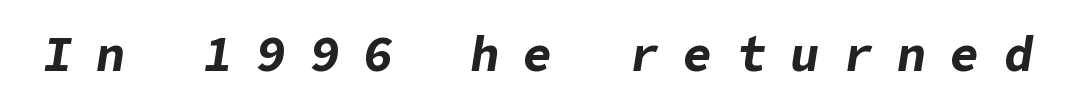
The image shows 49 px bold type, italic (leaning right); set unusually wide letter spacing (+0.49 em), not underlined; low stroke contrast and a medium x-height.
